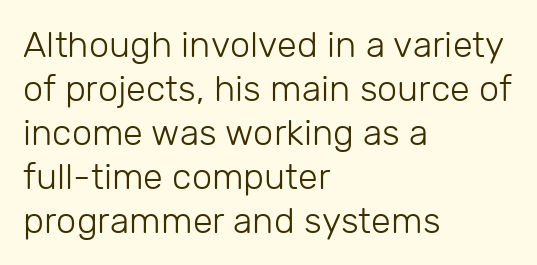
The image shows 36 px light sans-serif type, upright; set left-aligned, line spacing 1.22x, normal letter spacing, not underlined; low stroke contrast and a medium x-height.
